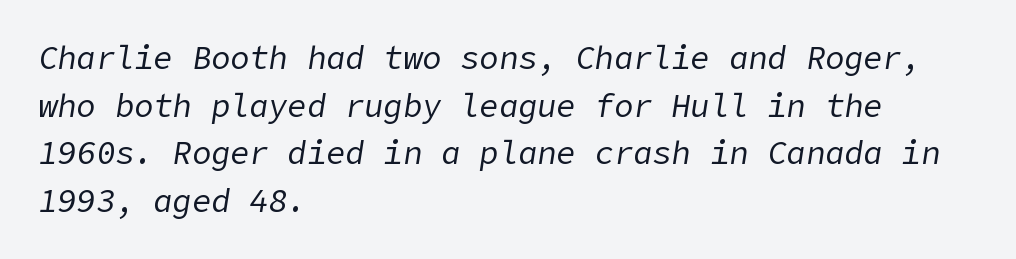
{"italic": "yes", "lean": "right", "slant_degrees": 9, "bold": "no", "weight": "regular", "width": "normal", "stroke_contrast": "low", "x_height": "medium", "underline": "no", "align": "left", "line_spacing": "normal", "line_spacing_ratio": 1.49, "letter_spacing": "normal", "letter_spacing_em": 0.0, "glyph_px": 32}
